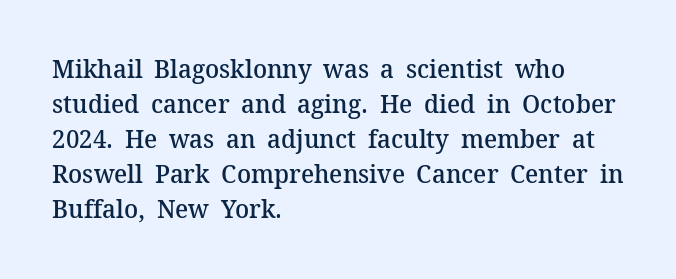
The image shows 26 px text type, upright; set left-aligned, normal line spacing (1.35x), normal letter spacing, not underlined.
